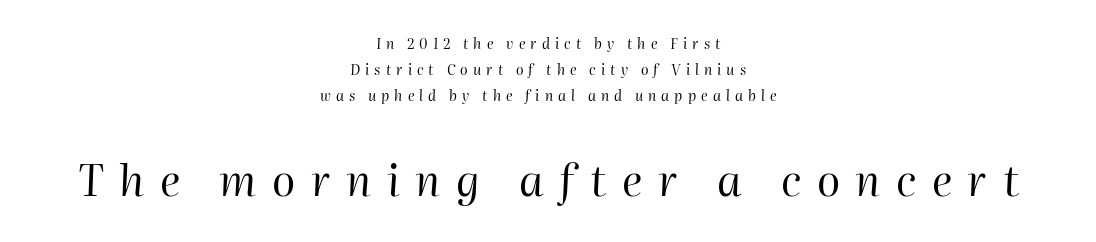
Q: Is the text bold? A: No.
Q: Is the text italic (slanted)? A: Yes, it leans right by about 2 degrees.
Q: Is the text underlined? A: No.
Q: How is the paragraph aligned? A: Centered.
Q: Is the spacing between letters normal or unusually wide? A: Unusually wide.
Q: Which block of text is set in a larger size, the first (top) or the second (bottom)? A: The second (bottom) one.
Q: Width (condensed, normal, or wide)? A: Normal.
Q: Stroke contrast? A: High.
Q: x-height? A: Medium.
Q: Monospaced? A: No.
